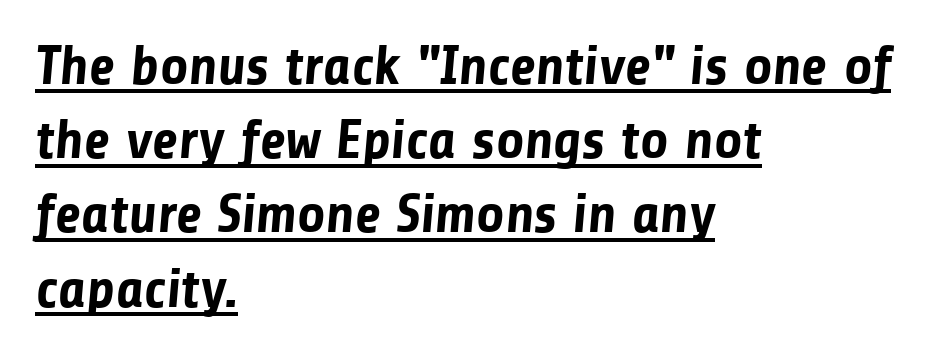
{"serif": "no", "bold": "yes", "weight": "bold", "width": "normal", "stroke_contrast": "low", "x_height": "medium", "monospaced": "no", "underline": "yes", "align": "left", "line_spacing": "normal", "line_spacing_ratio": 1.35, "letter_spacing": "normal", "letter_spacing_em": 0.0, "glyph_px": 55}
